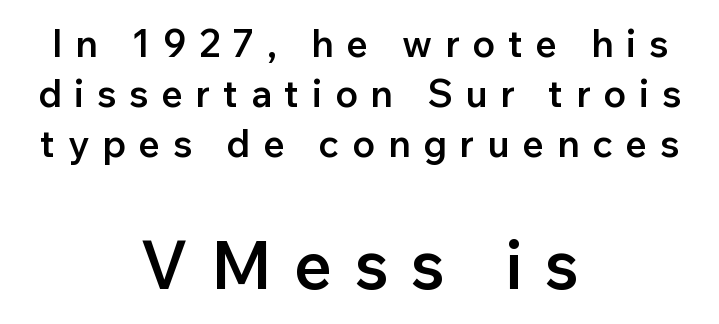
The image shows 67 px semibold sans-serif type, upright; set centered, normal line spacing (1.31x), unusually wide letter spacing (+0.33 em), not underlined; the second (bottom) block is 1.76x larger; low stroke contrast and a medium x-height.
